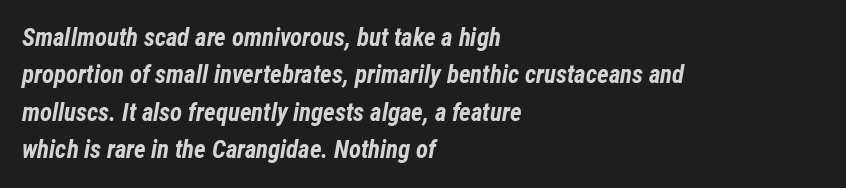
Q: Is the text bold? A: Yes.
Q: Is the text italic (slanted)? A: Yes, it leans right by about 12 degrees.
Q: Is the text underlined? A: No.
Q: How is the paragraph aligned? A: Left-aligned.
Q: Is the spacing between letters normal or unusually wide? A: Normal.
Q: Is the spacing between lines tight, normal or loose? A: Normal.
